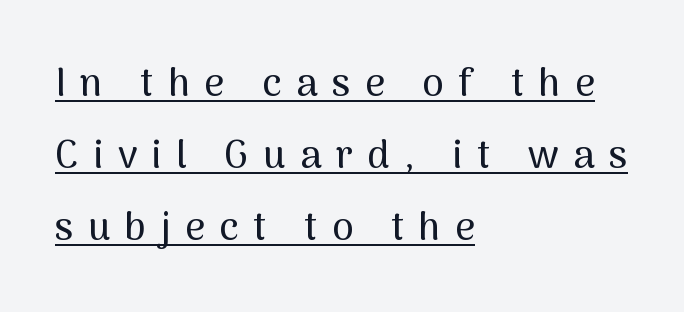
The image shows 39 px sans-serif type, upright; set left-aligned, line spacing 1.85x, unusually wide letter spacing (+0.37 em), underlined; medium stroke contrast and a medium x-height.
